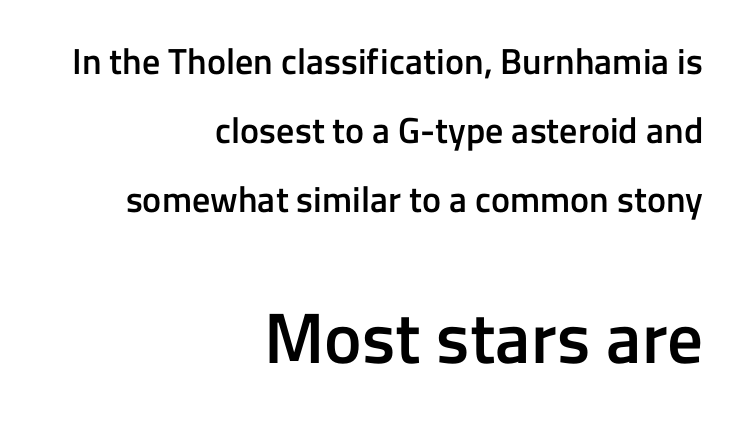
{"serif": "no", "italic": "no", "bold": "semi", "weight": "semibold", "width": "normal", "stroke_contrast": "low", "x_height": "medium", "monospaced": "no", "underline": "no", "align": "right", "line_spacing": "loose", "line_spacing_ratio": 1.91, "letter_spacing": "normal", "letter_spacing_em": 0.0, "larger_block": "second", "size_ratio": 1.97, "glyph_px": 71}
